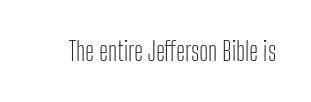
{"italic": "no", "bold": "no", "underline": "no", "letter_spacing": "normal", "letter_spacing_em": 0.0, "glyph_px": 26}
